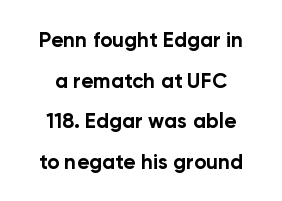
The image shows 21 px bold type, upright; set centered, loose line spacing (1.93x), normal letter spacing, not underlined.
